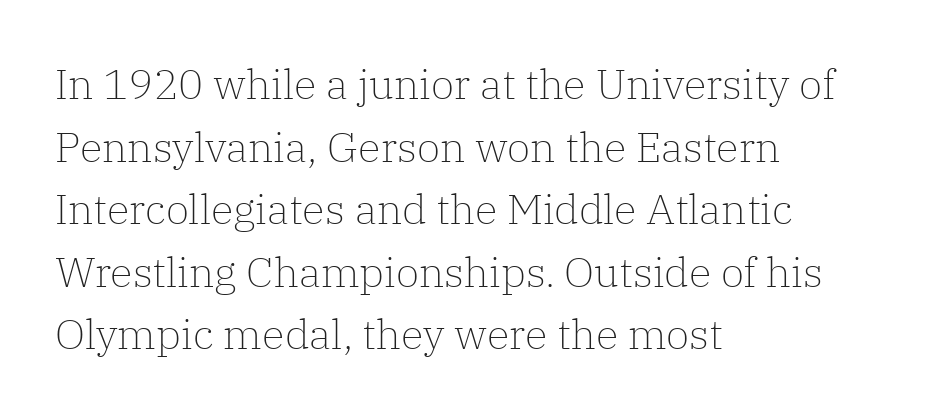
{"serif": "yes", "italic": "no", "bold": "no", "weight": "light", "width": "normal", "stroke_contrast": "low", "x_height": "medium", "monospaced": "no", "underline": "no", "align": "left", "line_spacing": "normal", "line_spacing_ratio": 1.49, "letter_spacing": "normal", "letter_spacing_em": 0.0, "glyph_px": 42}
